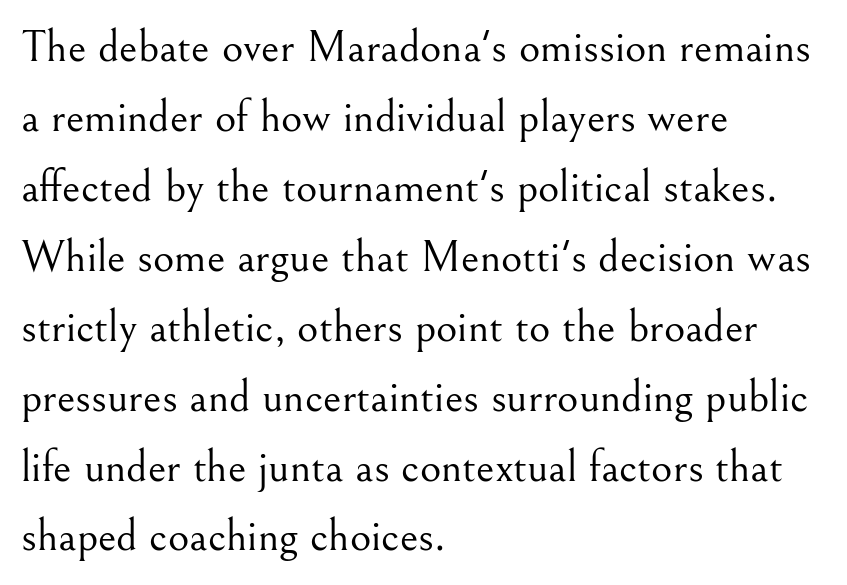
Underline: absent. Varying glyph widths throughout — classic text-font behaviour. Is this a heavy cut? Hardly; it is regular or lighter. The passage is arranged the way most books set body copy — flush left. Students, note that the glyphs here touch the page at normal intervals. The glyphs in this specimen are seriffed.
